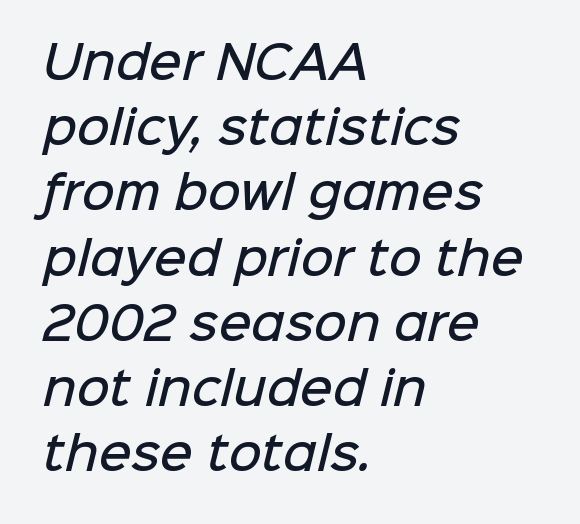
The image shows 45 px semibold sans-serif type; set left-aligned, normal line spacing (1.45x), normal letter spacing, not underlined; low stroke contrast and a medium x-height.
